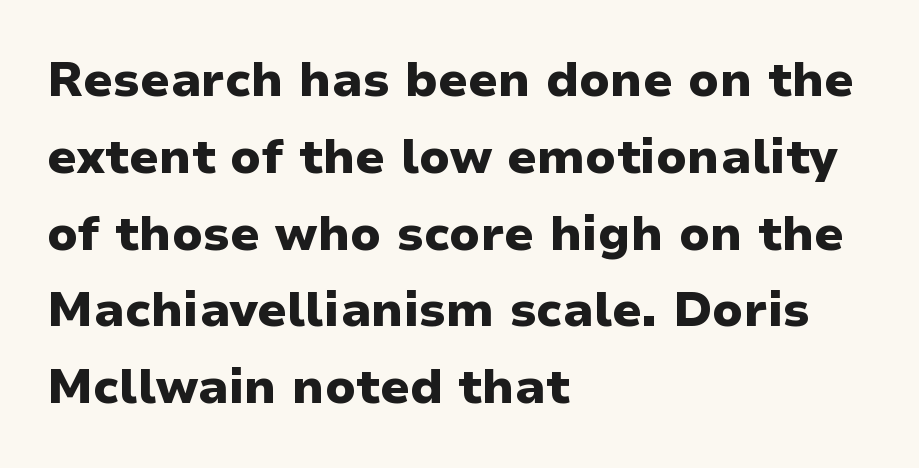
{"serif": "no", "italic": "no", "bold": "yes", "weight": "heavy", "width": "normal", "stroke_contrast": "low", "x_height": "medium", "monospaced": "no", "underline": "no", "align": "left", "line_spacing": "normal", "line_spacing_ratio": 1.6, "letter_spacing": "normal", "letter_spacing_em": 0.0, "glyph_px": 48}
